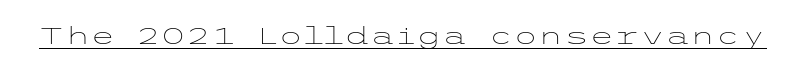
Students, observe the line beneath the letters — that is underlining. You can tell it's not italic because the verticals are truly vertical. Stems here are at most as thick as an everyday book face. Between one letter and the next there's only the usual sliver of space.
